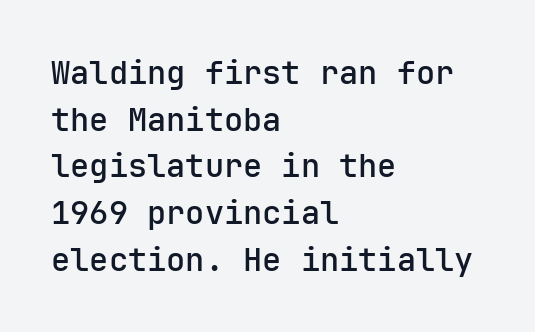
Left-aligned paragraph, ragged on the right. Type without underlining. Nope, no serifs anywhere on these letters. These lines were composed using upright roman letters. The rendering uses a moderate line-height, typical for paragraphs.
